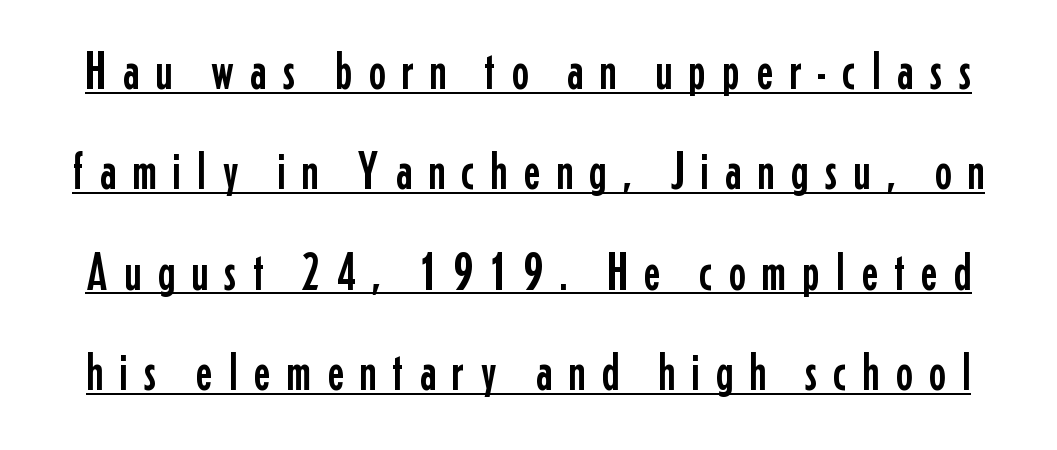
The image shows 52 px condensed sans-serif type, upright; set loose line spacing (1.93x), unusually wide letter spacing (+0.3 em), underlined; low stroke contrast and a medium x-height.
